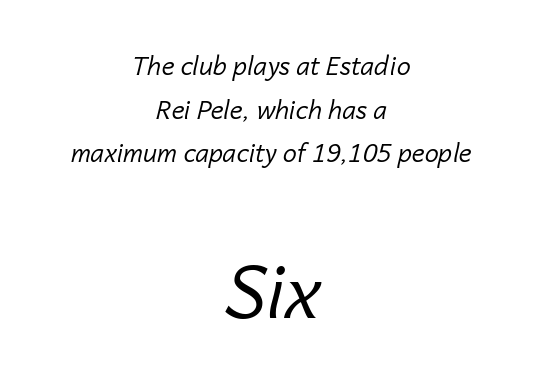
These lines are centered, leaving both edges ragged. You get the small type first, then a jump to larger type. This sample has the flowing, uneven cadence of proportional lettering. Stroke thickness stays within the range of a standard reading face or lighter. Is the letter spacing exaggerated? No — it looks like the ordinary default. Clear beneath every line of the passage.
